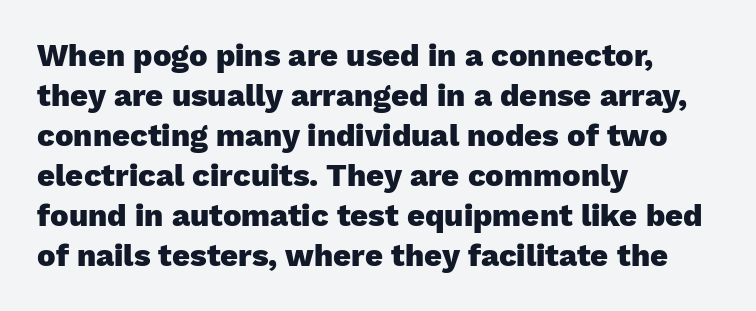
Q: Is the text bold? A: Yes.
Q: Is the text italic (slanted)? A: No, it is upright.
Q: Is the typeface a serif or a sans-serif typeface? A: Sans-serif.
Q: Is the text underlined? A: No.
Q: How is the paragraph aligned? A: Left-aligned.
Q: Is the spacing between letters normal or unusually wide? A: Normal.
Q: Is the spacing between lines tight, normal or loose? A: Normal.
Q: Width (condensed, normal, or wide)? A: Normal.
Q: Stroke contrast? A: Low.
Q: x-height? A: Medium.
Q: Monospaced? A: No.
